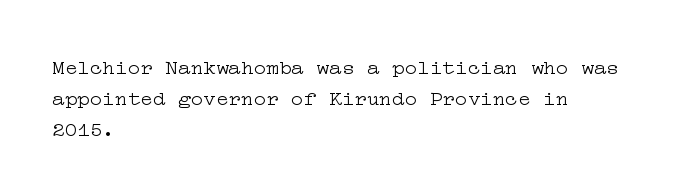
{"italic": "no", "bold": "no", "underline": "no", "align": "left", "line_spacing": "normal", "line_spacing_ratio": 1.47, "letter_spacing": "normal", "letter_spacing_em": 0.0, "glyph_px": 21}
